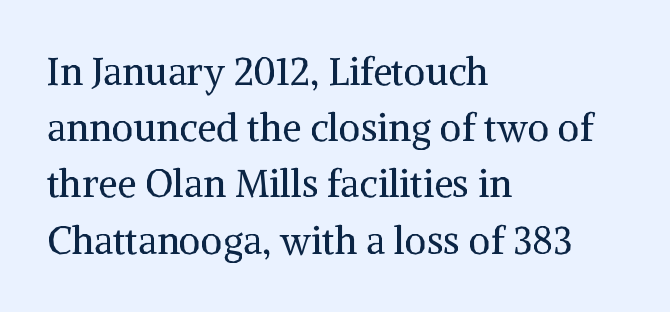
{"serif": "yes", "italic": "no", "bold": "no", "weight": "regular", "width": "normal", "stroke_contrast": "medium", "x_height": "medium", "monospaced": "no", "underline": "no", "align": "left", "line_spacing": "normal", "line_spacing_ratio": 1.48, "letter_spacing": "normal", "letter_spacing_em": 0.0, "glyph_px": 38}
